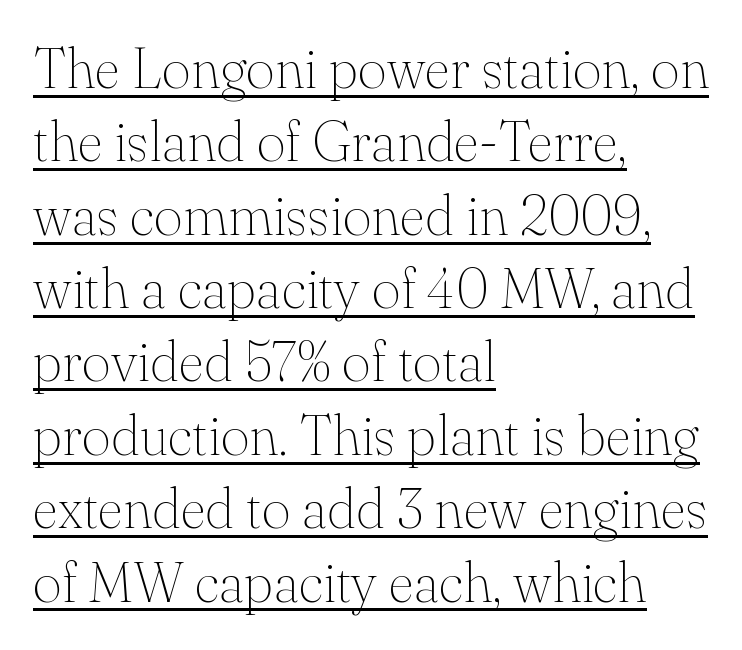
Q: Is the text bold? A: No.
Q: Is the text italic (slanted)? A: No, it is upright.
Q: Is the typeface a serif or a sans-serif typeface? A: Serif.
Q: Is the text underlined? A: Yes.
Q: How is the paragraph aligned? A: Left-aligned.
Q: Is the spacing between letters normal or unusually wide? A: Normal.
Q: Is the spacing between lines tight, normal or loose? A: Normal.
Q: Width (condensed, normal, or wide)? A: Normal.
Q: Stroke contrast? A: Medium.
Q: x-height? A: Small.
Q: Monospaced? A: No.
